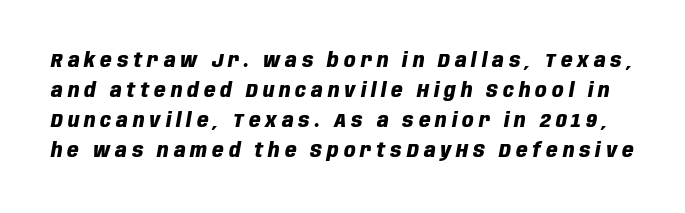
Display-style spreading of the glyphs; the letterfit is very open. The rendering applies a slant to the glyphs. Rows of type keep a routine distance in the vertical direction. Notice how thick the strokes are: this is what a full bold looks like. Anything drawn beneath the words? Only blank space.
